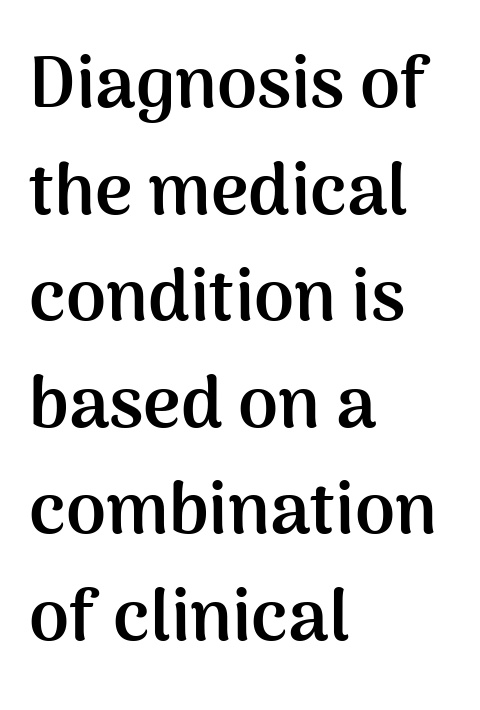
Q: Is the text bold? A: Yes.
Q: Is the text italic (slanted)? A: No, it is upright.
Q: Is the typeface a serif or a sans-serif typeface? A: Sans-serif.
Q: Is the text underlined? A: No.
Q: How is the paragraph aligned? A: Left-aligned.
Q: Is the spacing between letters normal or unusually wide? A: Normal.
Q: Is the spacing between lines tight, normal or loose? A: Normal.
Q: Width (condensed, normal, or wide)? A: Normal.
Q: Stroke contrast? A: Medium.
Q: x-height? A: Medium.
Q: Monospaced? A: No.
